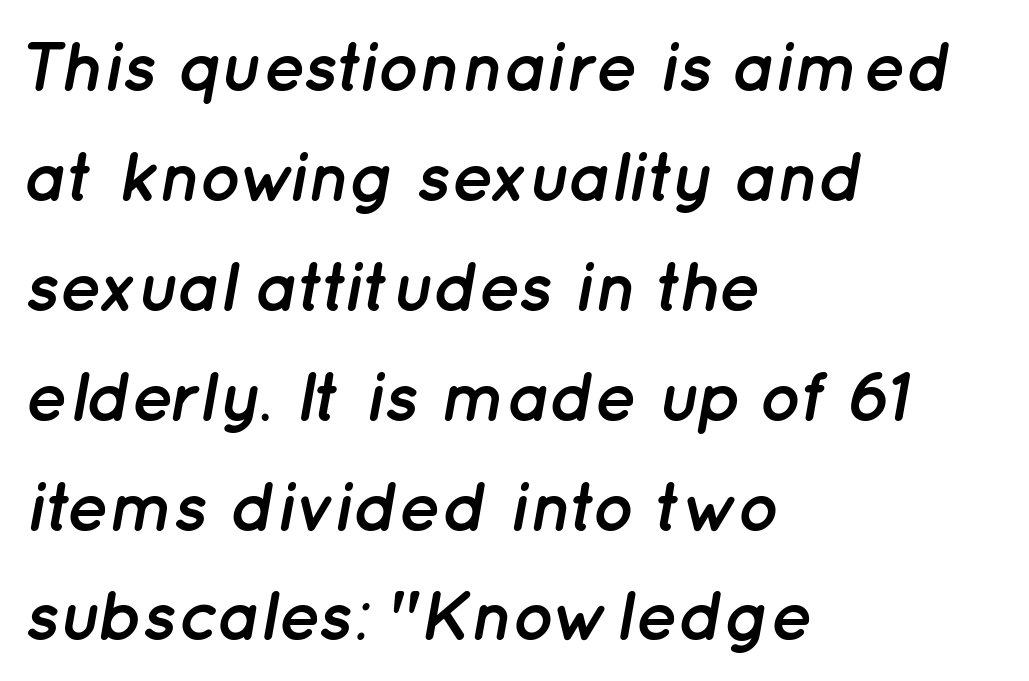
{"italic": "yes", "lean": "right", "slant_degrees": 12, "bold": "yes", "weight": "semibold", "width": "normal", "stroke_contrast": "low", "x_height": "medium", "monospaced": "no", "underline": "no", "align": "left", "line_spacing": "normal", "line_spacing_ratio": 1.57, "letter_spacing": "normal", "letter_spacing_em": 0.0, "glyph_px": 70}
